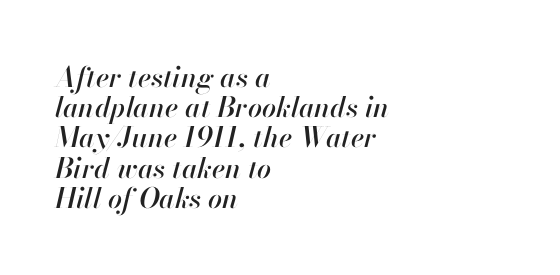
Q: Is the text italic (slanted)? A: Yes, it leans right by about 13 degrees.
Q: Is the text underlined? A: No.
Q: How is the paragraph aligned? A: Left-aligned.
Q: Is the spacing between letters normal or unusually wide? A: Normal.
Q: Is the spacing between lines tight, normal or loose? A: Tight.
Q: Width (condensed, normal, or wide)? A: Normal.
Q: Stroke contrast? A: High.
Q: x-height? A: Small.
Q: Monospaced? A: No.
